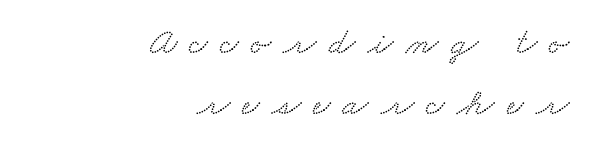
The tracking reads as deliberately expanded to a designer's eye. Leading matches the norm, producing a regular column. Underlining? Definitely not there. Alignment: flush right.
